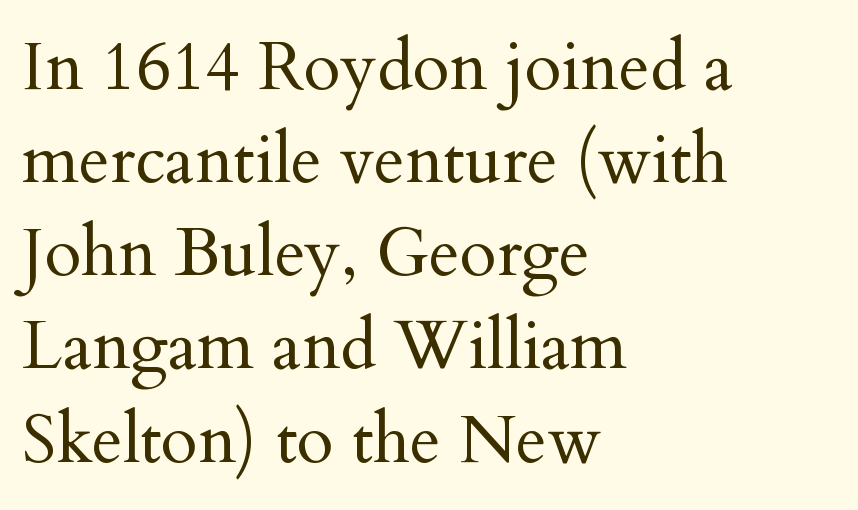
{"serif": "yes", "italic": "no", "bold": "no", "weight": "regular", "width": "normal", "stroke_contrast": "medium", "x_height": "small", "monospaced": "no", "underline": "no", "align": "left", "line_spacing": "normal", "line_spacing_ratio": 1.39, "letter_spacing": "normal", "letter_spacing_em": 0.0, "glyph_px": 67}
